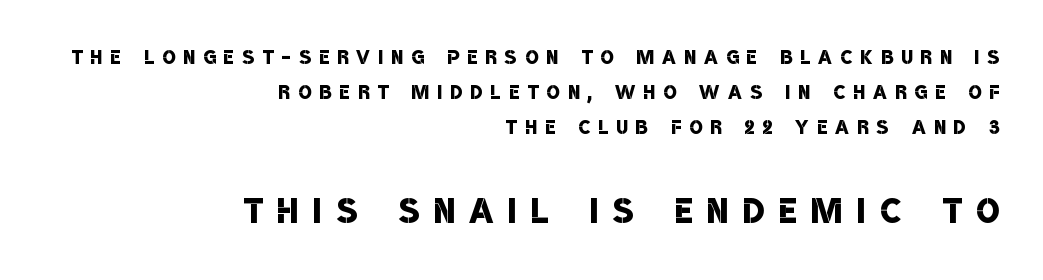
The image shows 48 px semibold, condensed sans-serif type; set right-aligned, normal line spacing (1.29x), unusually wide letter spacing (+0.31 em), not underlined; the second (bottom) block is 1.78x larger; low stroke contrast and a large x-height.
